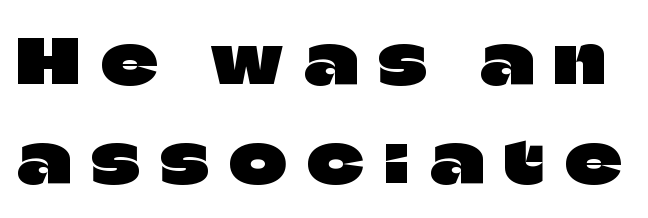
The baseline area is clear. No feet cap the strokes, marking this as sans-serif type. In terms of leading, this rendering sits right in the middle. Does extra space separate the letters? Yes, quite a lot of it. Spacing verdict: proportional, widths tailored to each character.
